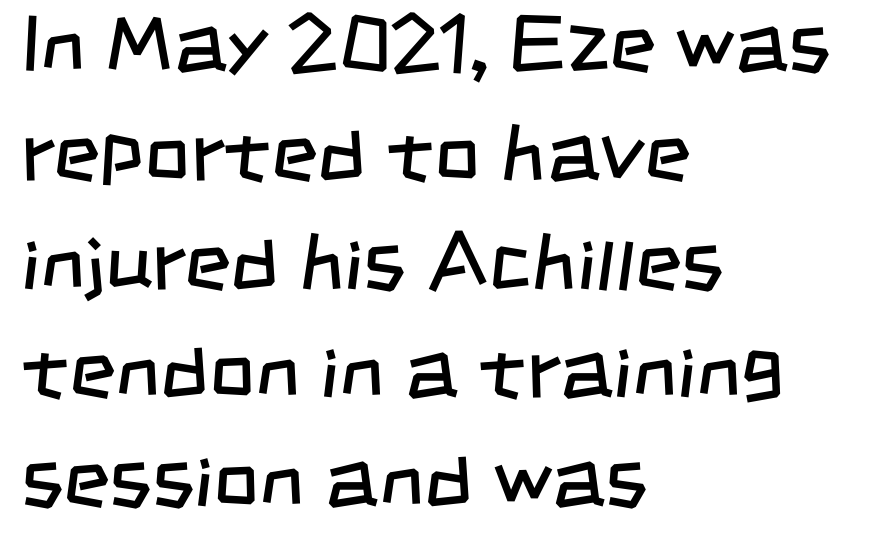
{"serif": "no", "bold": "no", "weight": "regular", "width": "condensed", "stroke_contrast": "low", "x_height": "large", "monospaced": "no", "underline": "no", "align": "left", "line_spacing": "normal", "line_spacing_ratio": 1.36, "letter_spacing": "normal", "letter_spacing_em": 0.0, "glyph_px": 80}
